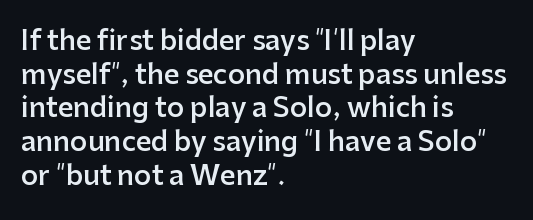
Q: Is the text bold? A: Semi-bold.
Q: Is the text italic (slanted)? A: No, it is upright.
Q: Is the text underlined? A: No.
Q: How is the paragraph aligned? A: Left-aligned.
Q: Is the spacing between letters normal or unusually wide? A: Normal.
Q: Is the spacing between lines tight, normal or loose? A: Normal.
